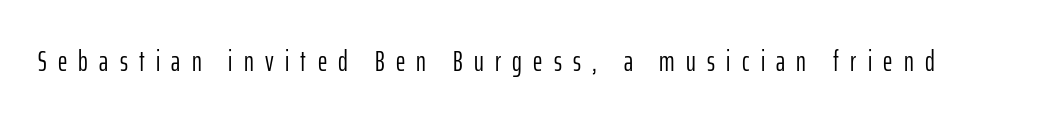
Q: Is the text bold? A: No.
Q: Is the text italic (slanted)? A: No, it is upright.
Q: Is the typeface a serif or a sans-serif typeface? A: Sans-serif.
Q: Is the text underlined? A: No.
Q: Is the spacing between letters normal or unusually wide? A: Unusually wide.
Q: Width (condensed, normal, or wide)? A: Condensed.
Q: Stroke contrast? A: Low.
Q: x-height? A: Medium.
Q: Monospaced? A: No.
